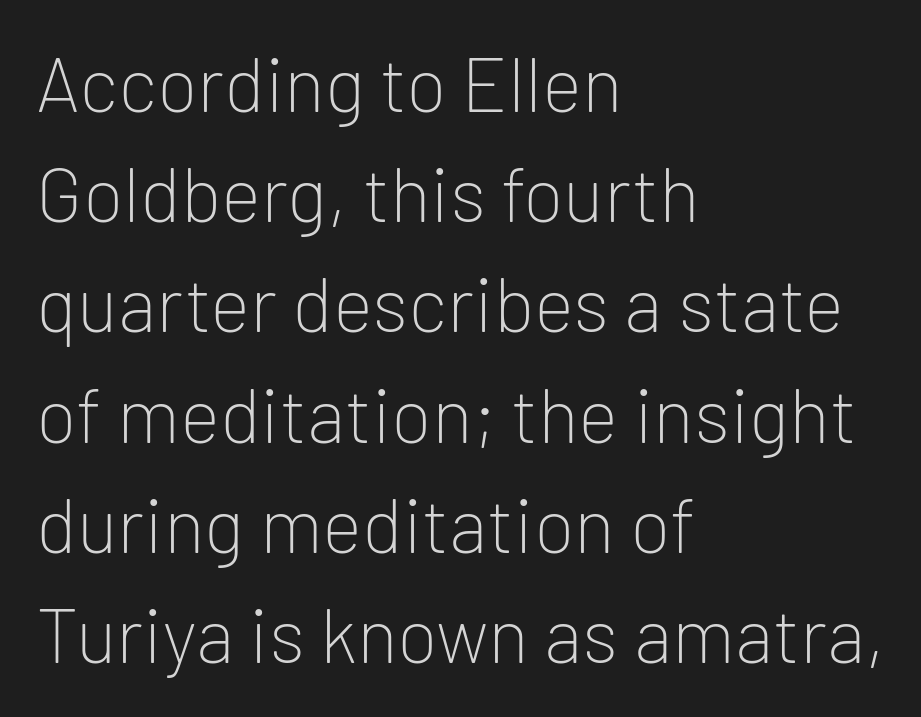
{"serif": "no", "italic": "no", "bold": "no", "weight": "light", "width": "normal", "stroke_contrast": "low", "x_height": "medium", "monospaced": "no", "underline": "no", "align": "left", "line_spacing": "normal", "line_spacing_ratio": 1.45, "letter_spacing": "normal", "letter_spacing_em": 0.0, "glyph_px": 76}
